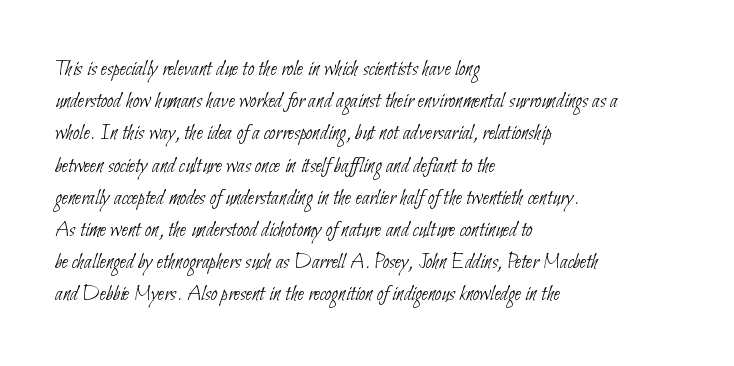
The image shows 23 px text type; set left-aligned, normal line spacing (1.4x), normal letter spacing, not underlined.
